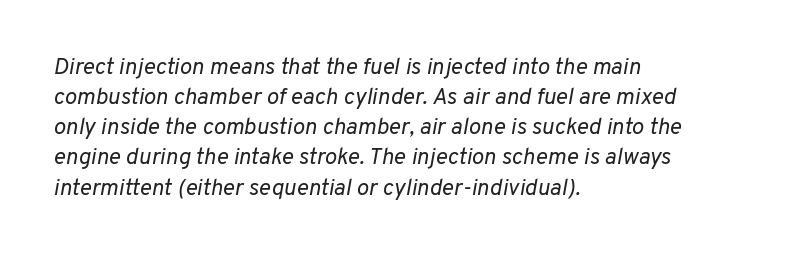
Q: Is the text bold? A: No.
Q: Is the text italic (slanted)? A: Yes, it leans right by about 10 degrees.
Q: Is the text underlined? A: No.
Q: How is the paragraph aligned? A: Left-aligned.
Q: Is the spacing between letters normal or unusually wide? A: Normal.
Q: Is the spacing between lines tight, normal or loose? A: Normal.
